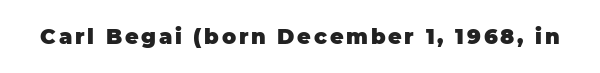
The image shows 21 px bold type, upright; set not underlined.
